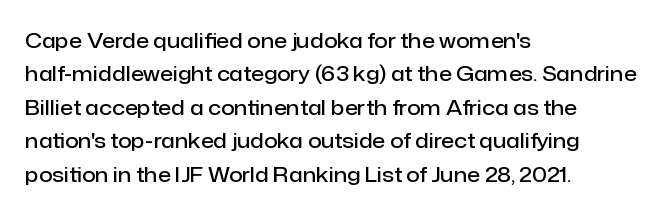
The image shows 21 px text type, upright; set left-aligned, normal line spacing (1.59x), normal letter spacing, not underlined.
